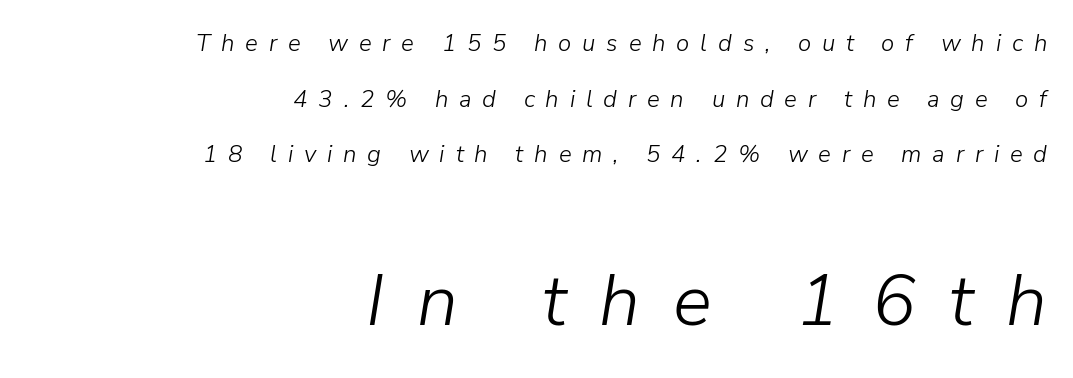
The image shows 73 px light type, italic (leaning right); set right-aligned, loose line spacing (2.32x), unusually wide letter spacing (+0.45 em), not underlined; the second (bottom) block is 3.04x larger; low stroke contrast and a medium x-height.
